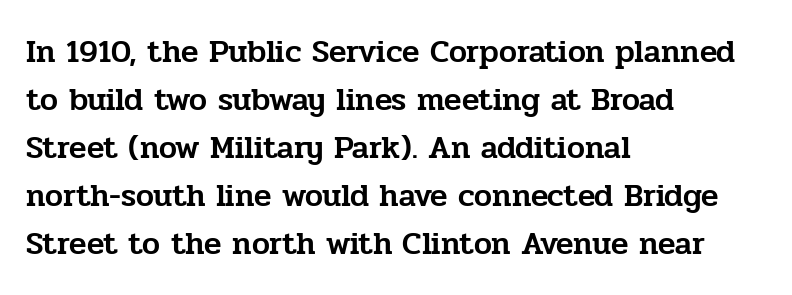
{"serif": "yes", "italic": "no", "width": "normal", "stroke_contrast": "low", "x_height": "medium", "monospaced": "no", "underline": "no", "align": "left", "line_spacing": "normal", "line_spacing_ratio": 1.5, "letter_spacing": "normal", "letter_spacing_em": 0.0, "glyph_px": 32}
